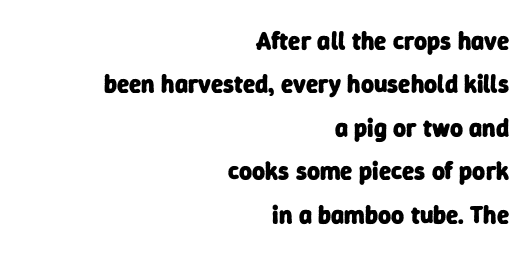
Here the glyphs are tracked normally, forming tight word shapes. How heavy is the stroke? Heavy — this is a bold. Descenders are the only things crossing below the line. These lines stack with their right ends in a neat column.
